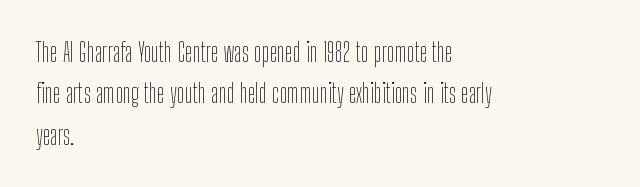
Each stroke keeps to a modest, everyday thickness or less. Whoever set this chose a conventional vertical rhythm. Caption: multi-line text, flush left, ragged right. Underlining? Definitely not there.
